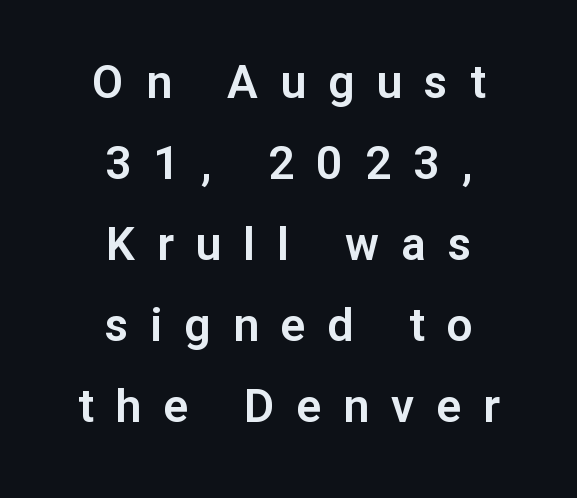
Q: Is the text italic (slanted)? A: No, it is upright.
Q: Is the typeface a serif or a sans-serif typeface? A: Sans-serif.
Q: Is the text underlined? A: No.
Q: How is the paragraph aligned? A: Centered.
Q: Is the spacing between letters normal or unusually wide? A: Unusually wide.
Q: Width (condensed, normal, or wide)? A: Normal.
Q: Stroke contrast? A: Low.
Q: x-height? A: Medium.
Q: Monospaced? A: No.
